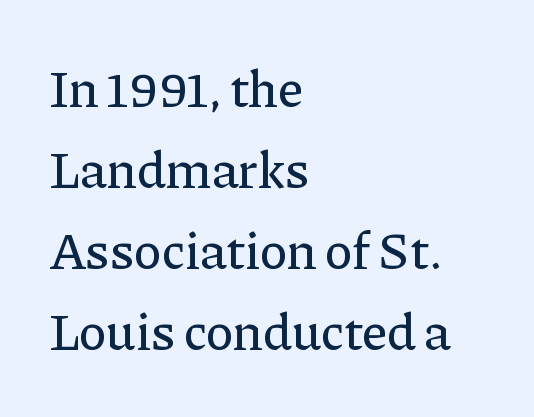
{"serif": "yes", "italic": "no", "width": "normal", "stroke_contrast": "low", "x_height": "medium", "monospaced": "no", "underline": "no", "align": "left", "line_spacing": "normal", "line_spacing_ratio": 1.56, "letter_spacing": "normal", "letter_spacing_em": 0.0, "glyph_px": 52}
